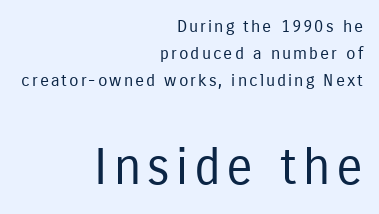
Q: Is the text bold? A: No.
Q: Is the text italic (slanted)? A: No, it is upright.
Q: Is the typeface a serif or a sans-serif typeface? A: Sans-serif.
Q: Is the text underlined? A: No.
Q: How is the paragraph aligned? A: Right-aligned.
Q: Is the spacing between lines tight, normal or loose? A: Normal.
Q: Which block of text is set in a larger size, the first (top) or the second (bottom)? A: The second (bottom) one.
Q: Width (condensed, normal, or wide)? A: Condensed.
Q: Stroke contrast? A: Low.
Q: x-height? A: Medium.
Q: Monospaced? A: No.
